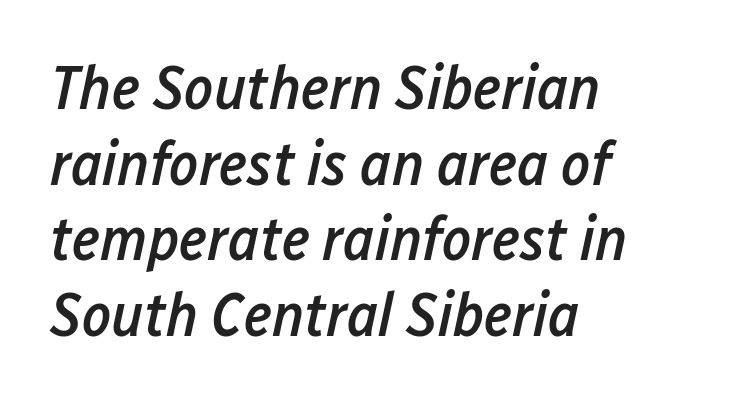
{"italic": "yes", "lean": "right", "slant_degrees": 12, "bold": "semi", "weight": "semibold", "width": "condensed", "stroke_contrast": "low", "x_height": "medium", "monospaced": "no", "underline": "no", "align": "left", "line_spacing_ratio": 1.22, "letter_spacing": "normal", "letter_spacing_em": 0.0, "glyph_px": 62}
